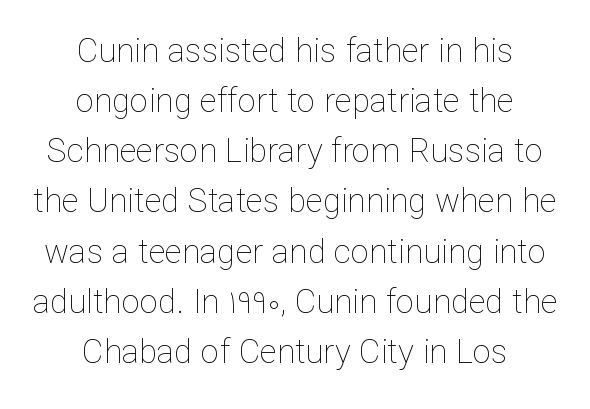
{"italic": "no", "bold": "no", "weight": "thin", "width": "normal", "stroke_contrast": "low", "x_height": "medium", "monospaced": "no", "underline": "no", "align": "center", "line_spacing": "normal", "line_spacing_ratio": 1.52, "letter_spacing": "normal", "letter_spacing_em": 0.0, "glyph_px": 33}
